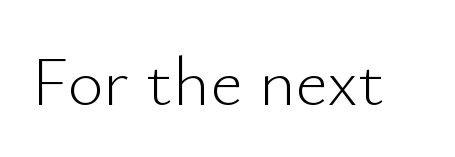
Q: Is the text bold? A: No.
Q: Is the text italic (slanted)? A: No, it is upright.
Q: Is the typeface a serif or a sans-serif typeface? A: Sans-serif.
Q: Is the text underlined? A: No.
Q: Is the spacing between letters normal or unusually wide? A: Normal.
Q: Width (condensed, normal, or wide)? A: Normal.
Q: Stroke contrast? A: Low.
Q: x-height? A: Small.
Q: Monospaced? A: No.
